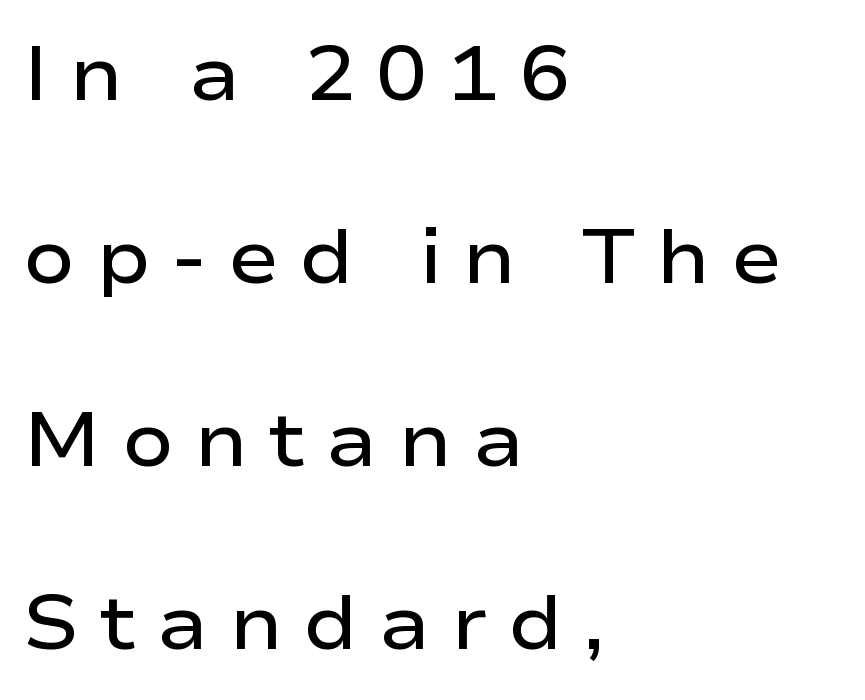
The image shows 76 px semibold, wide sans-serif type, upright; set left-aligned, loose line spacing (2.41x), unusually wide letter spacing (+0.27 em), not underlined; low stroke contrast and a medium x-height.
